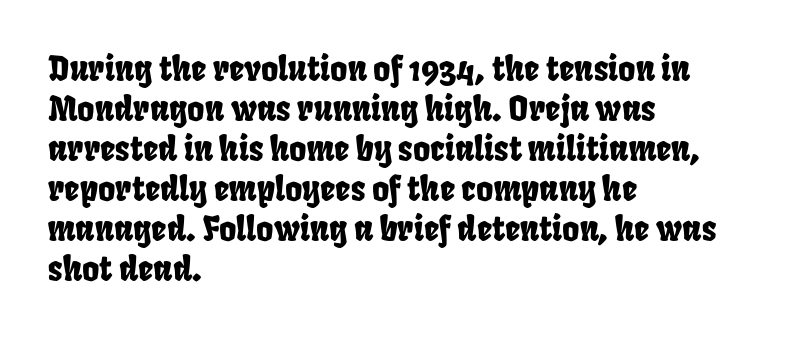
The image shows 33 px condensed sans-serif type; set left-aligned, line spacing 1.21x, normal letter spacing, not underlined; low stroke contrast and a large x-height.
